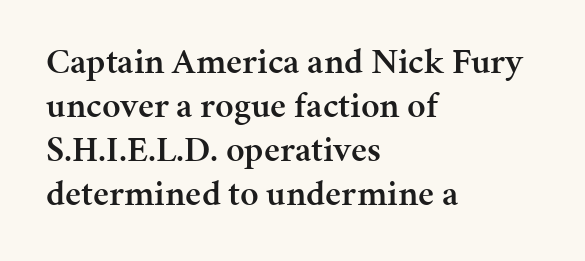
Q: Is the text bold? A: Semi-bold.
Q: Is the text italic (slanted)? A: No, it is upright.
Q: Is the typeface a serif or a sans-serif typeface? A: Serif.
Q: Is the text underlined? A: No.
Q: How is the paragraph aligned? A: Left-aligned.
Q: Is the spacing between letters normal or unusually wide? A: Normal.
Q: Width (condensed, normal, or wide)? A: Normal.
Q: Stroke contrast? A: Medium.
Q: x-height? A: Medium.
Q: Monospaced? A: No.
